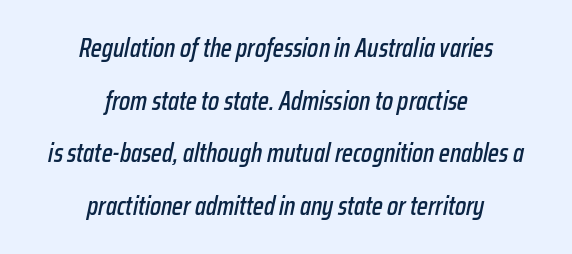
{"italic": "yes", "lean": "right", "slant_degrees": 12, "underline": "no", "align": "center", "line_spacing": "loose", "line_spacing_ratio": 2.02, "letter_spacing": "normal", "letter_spacing_em": 0.0, "glyph_px": 26}
